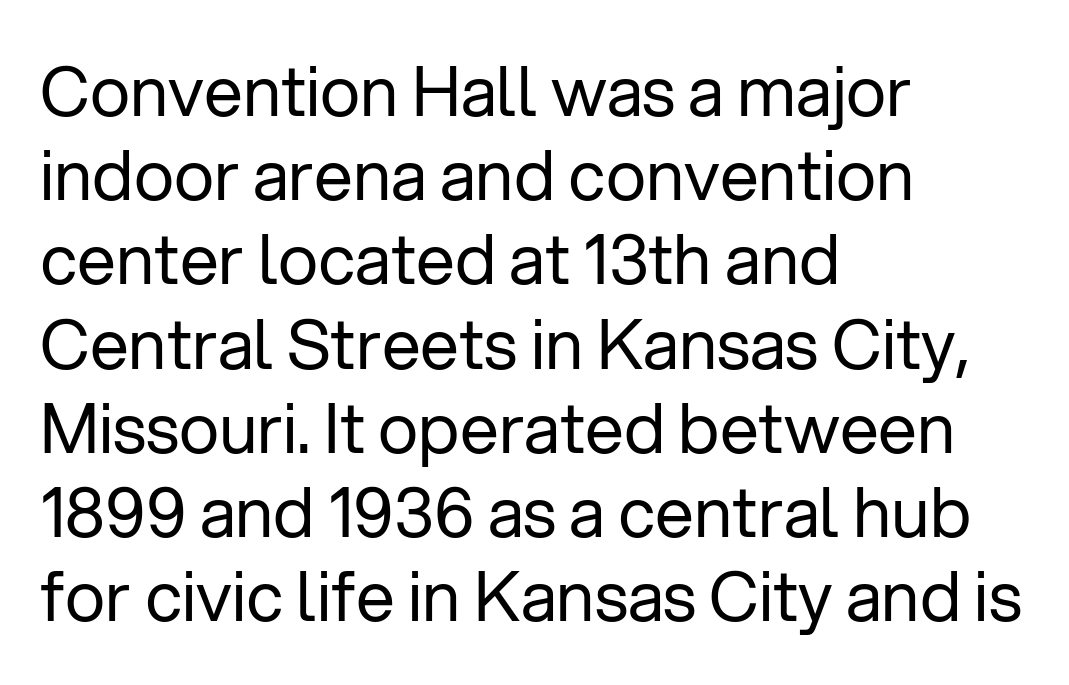
Q: Is the text bold? A: No.
Q: Is the text italic (slanted)? A: No, it is upright.
Q: Is the typeface a serif or a sans-serif typeface? A: Sans-serif.
Q: Is the text underlined? A: No.
Q: How is the paragraph aligned? A: Left-aligned.
Q: Is the spacing between letters normal or unusually wide? A: Normal.
Q: Width (condensed, normal, or wide)? A: Normal.
Q: Stroke contrast? A: Low.
Q: x-height? A: Medium.
Q: Monospaced? A: No.
